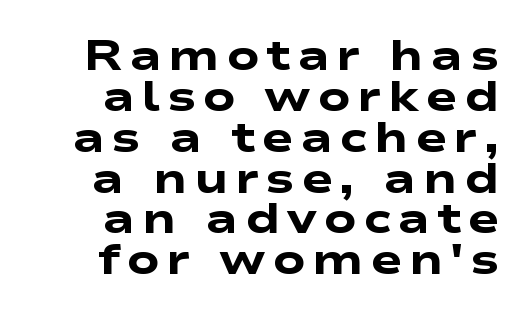
{"serif": "no", "bold": "yes", "weight": "heavy", "width": "wide", "stroke_contrast": "low", "x_height": "medium", "monospaced": "no", "underline": "no", "align": "right", "line_spacing": "tight", "line_spacing_ratio": 0.95, "glyph_px": 43}
